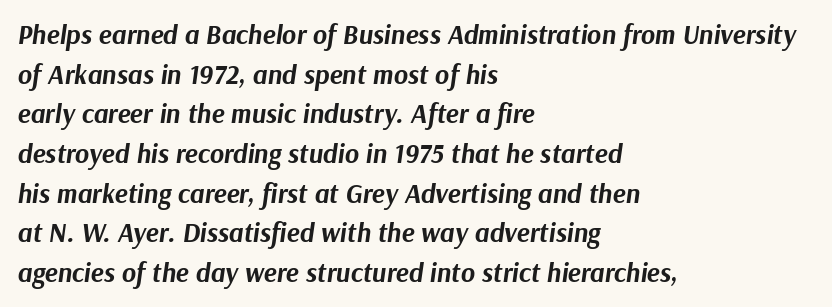
Q: Is the text bold? A: Yes.
Q: Is the text italic (slanted)? A: Yes, it leans right by about 9 degrees.
Q: Is the text underlined? A: No.
Q: How is the paragraph aligned? A: Left-aligned.
Q: Is the spacing between letters normal or unusually wide? A: Normal.
Q: Is the spacing between lines tight, normal or loose? A: Normal.
